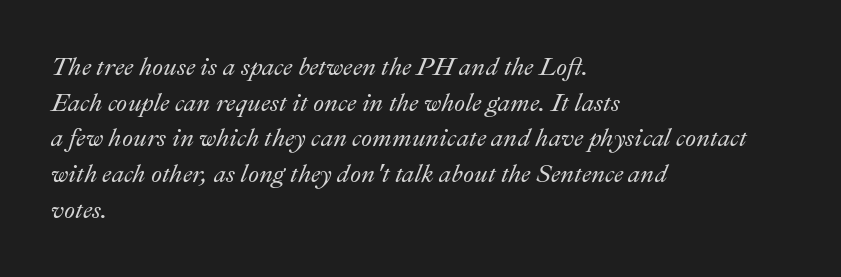
{"italic": "yes", "lean": "right", "slant_degrees": 22, "underline": "no", "align": "left", "line_spacing": "normal", "line_spacing_ratio": 1.43, "letter_spacing": "normal", "letter_spacing_em": 0.0, "glyph_px": 25}
